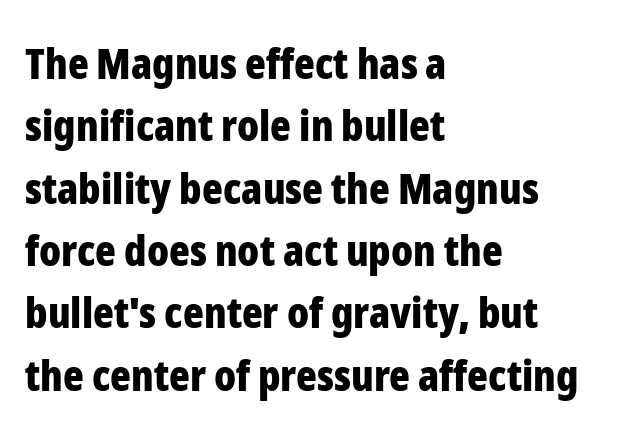
Examine the stroke ends and you'll find no serifs. Notice how descenders clear the ascenders below comfortably — that's standard leading. These lines are set flush left with a ragged right edge. Descender tails drop into unmarked territory.
